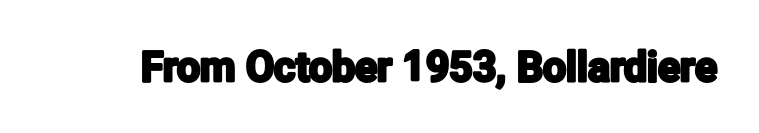
Q: Is the text italic (slanted)? A: No, it is upright.
Q: Is the typeface a serif or a sans-serif typeface? A: Sans-serif.
Q: Is the text underlined? A: No.
Q: Is the spacing between letters normal or unusually wide? A: Normal.
Q: Width (condensed, normal, or wide)? A: Condensed.
Q: Stroke contrast? A: Low.
Q: x-height? A: Medium.
Q: Monospaced? A: No.
